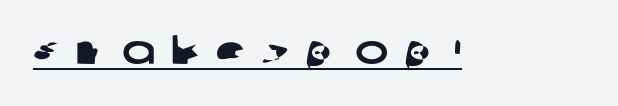
{"serif": "no", "width": "wide", "stroke_contrast": "low", "x_height": "large", "monospaced": "no", "underline": "yes", "letter_spacing": "wide", "letter_spacing_em": 0.4, "glyph_px": 40}
